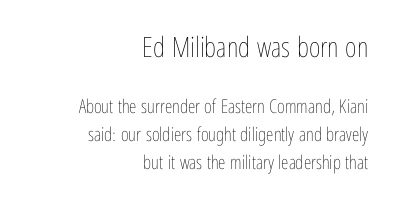
{"italic": "no", "bold": "no", "weight": "thin", "width": "condensed", "stroke_contrast": "low", "x_height": "medium", "monospaced": "no", "underline": "no", "align": "right", "line_spacing": "normal", "line_spacing_ratio": 1.46, "letter_spacing": "normal", "letter_spacing_em": 0.0, "larger_block": "first", "size_ratio": 1.47, "glyph_px": 28}
